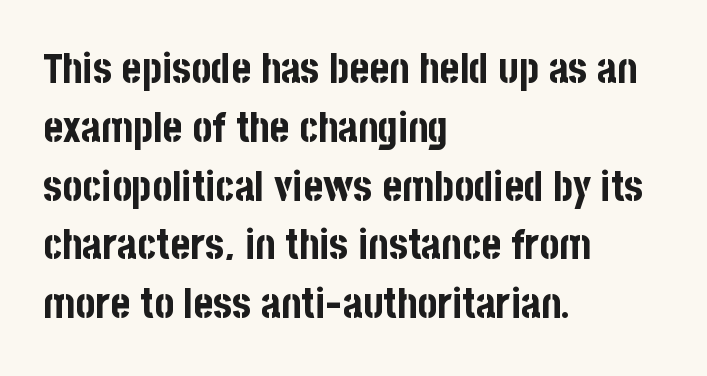
Q: Is the text bold? A: Yes.
Q: Is the text italic (slanted)? A: No, it is upright.
Q: Is the typeface a serif or a sans-serif typeface? A: Sans-serif.
Q: Is the text underlined? A: No.
Q: How is the paragraph aligned? A: Left-aligned.
Q: Is the spacing between letters normal or unusually wide? A: Normal.
Q: Is the spacing between lines tight, normal or loose? A: Normal.
Q: Width (condensed, normal, or wide)? A: Condensed.
Q: Stroke contrast? A: Low.
Q: x-height? A: Large.
Q: Monospaced? A: No.
